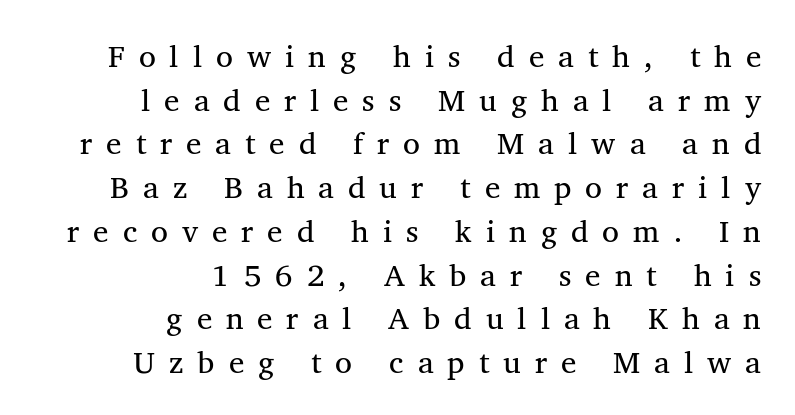
Q: Is the text italic (slanted)? A: No, it is upright.
Q: Is the typeface a serif or a sans-serif typeface? A: Serif.
Q: Is the text underlined? A: No.
Q: How is the paragraph aligned? A: Right-aligned.
Q: Is the spacing between letters normal or unusually wide? A: Unusually wide.
Q: Is the spacing between lines tight, normal or loose? A: Normal.
Q: Width (condensed, normal, or wide)? A: Normal.
Q: Stroke contrast? A: Medium.
Q: x-height? A: Medium.
Q: Monospaced? A: No.
